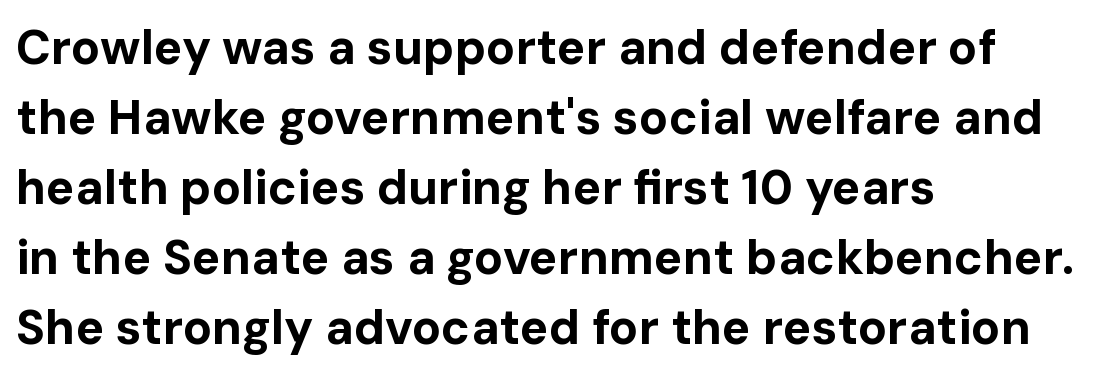
{"serif": "no", "italic": "no", "bold": "yes", "weight": "bold", "width": "normal", "stroke_contrast": "low", "x_height": "medium", "monospaced": "no", "underline": "no", "align": "left", "line_spacing": "normal", "line_spacing_ratio": 1.46, "letter_spacing": "normal", "letter_spacing_em": 0.0, "glyph_px": 48}
